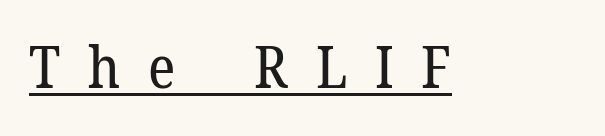
Q: Is the text bold? A: No.
Q: Is the text italic (slanted)? A: No, it is upright.
Q: Is the typeface a serif or a sans-serif typeface? A: Serif.
Q: Is the text underlined? A: Yes.
Q: Is the spacing between letters normal or unusually wide? A: Unusually wide.
Q: Width (condensed, normal, or wide)? A: Normal.
Q: Stroke contrast? A: Low.
Q: x-height? A: Medium.
Q: Monospaced? A: No.
